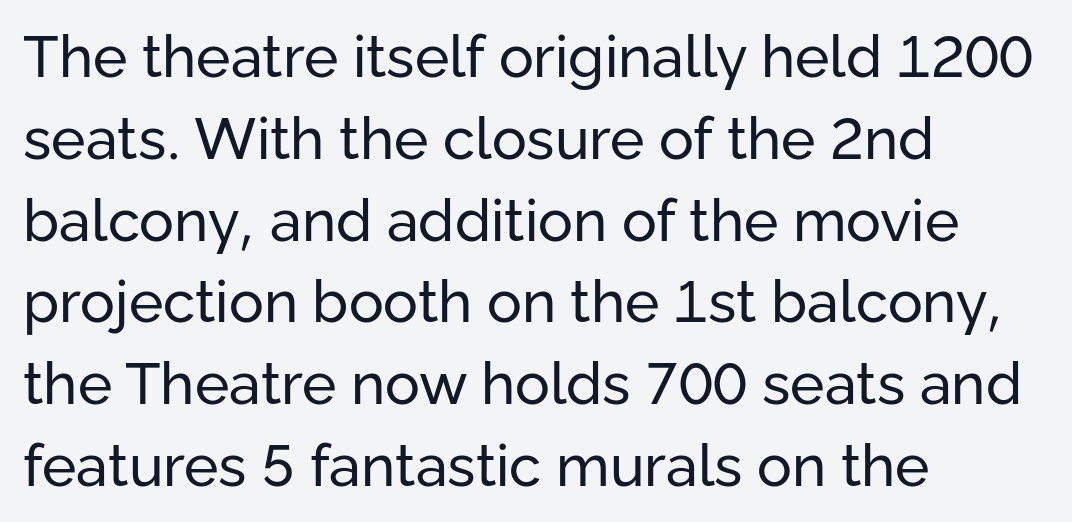
Only glyphs here, with clear space below each row. A typesetter would mark this as roman, not italic. The characters display no serif detailing; their extremities are plain. Counters stay open thanks to moderate or lighter strokes.
